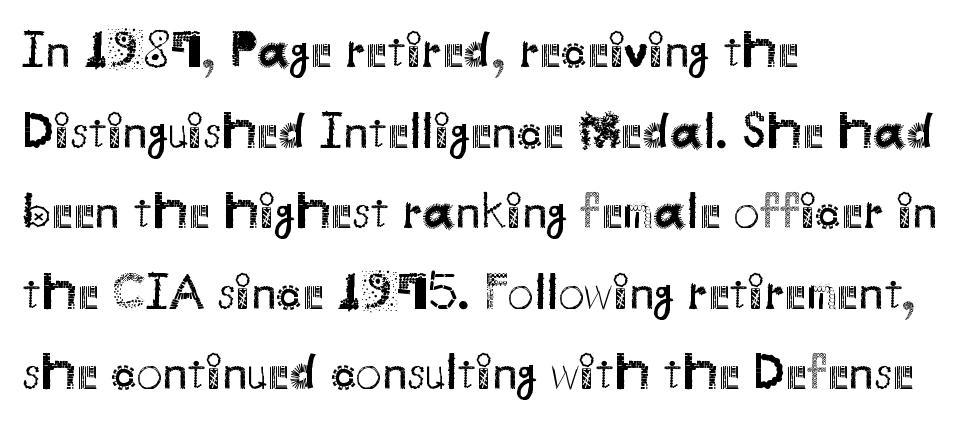
Q: Is the text bold? A: No.
Q: Is the text italic (slanted)? A: No, it is upright.
Q: Is the typeface a serif or a sans-serif typeface? A: Sans-serif.
Q: Is the text underlined? A: No.
Q: How is the paragraph aligned? A: Left-aligned.
Q: Is the spacing between letters normal or unusually wide? A: Normal.
Q: Is the spacing between lines tight, normal or loose? A: Normal.
Q: Width (condensed, normal, or wide)? A: Normal.
Q: Stroke contrast? A: Medium.
Q: x-height? A: Small.
Q: Monospaced? A: No.
